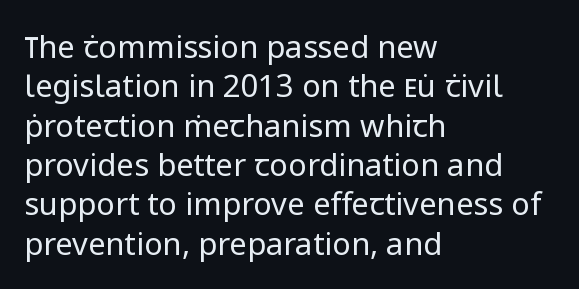
Q: Is the text bold? A: No.
Q: Is the text italic (slanted)? A: No, it is upright.
Q: Is the typeface a serif or a sans-serif typeface? A: Sans-serif.
Q: Is the text underlined? A: No.
Q: How is the paragraph aligned? A: Left-aligned.
Q: Is the spacing between letters normal or unusually wide? A: Normal.
Q: Is the spacing between lines tight, normal or loose? A: Normal.
Q: Width (condensed, normal, or wide)? A: Normal.
Q: Stroke contrast? A: Low.
Q: x-height? A: Medium.
Q: Monospaced? A: No.
